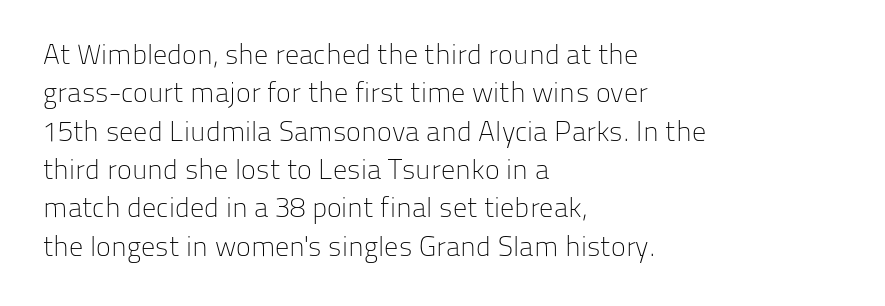
The image shows 28 px light sans-serif type, upright; set left-aligned, normal line spacing (1.37x), normal letter spacing, not underlined; low stroke contrast and a medium x-height.
